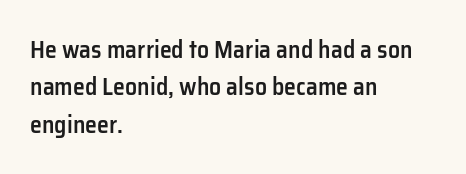
The image shows 24 px text type, upright; set left-aligned, normal line spacing (1.56x), normal letter spacing, not underlined.
